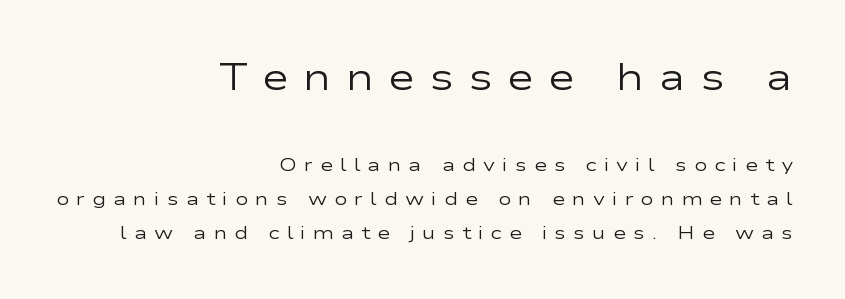
The image shows 37 px regular-weight, wide sans-serif type, upright; set right-aligned, loose line spacing (1.9x), unusually wide letter spacing (+0.39 em), not underlined; the first (top) block is 2.06x larger; low stroke contrast and a medium x-height.
